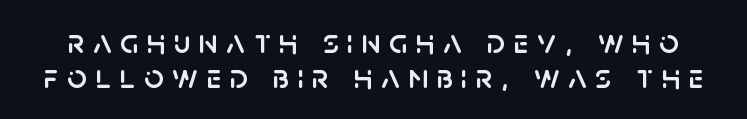
The image shows 34 px sans-serif type, upright; set tight line spacing (1.04x), unusually wide letter spacing (+0.25 em), not underlined; low stroke contrast and a large x-height.
